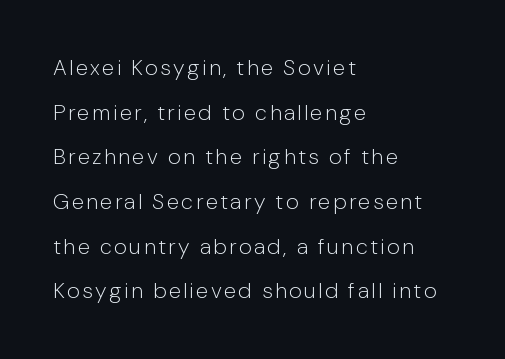
{"italic": "no", "bold": "no", "underline": "no", "align": "left", "line_spacing": "loose", "line_spacing_ratio": 2.03, "glyph_px": 22}
